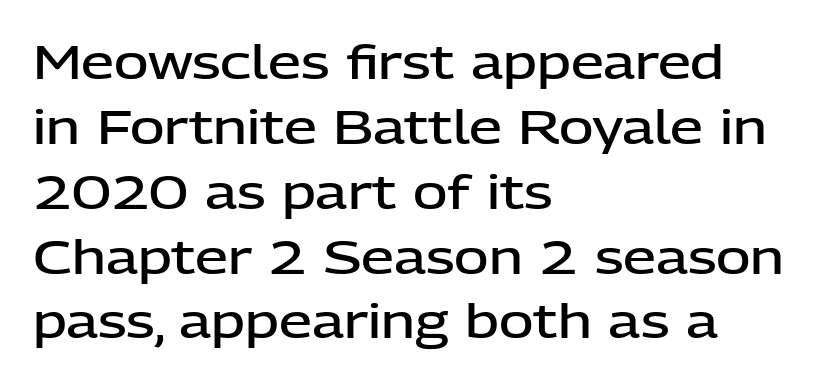
Notice how the passage keeps a crisp vertical edge on the left only. Plain, unruled lines of type. Proportional: the letters do not fall into vertical columns. A normal amount of white space separates one row of letters from the next. Unlike a traditional serif, this face leaves its strokes unadorned. This is the regular roman posture of the typeface.
